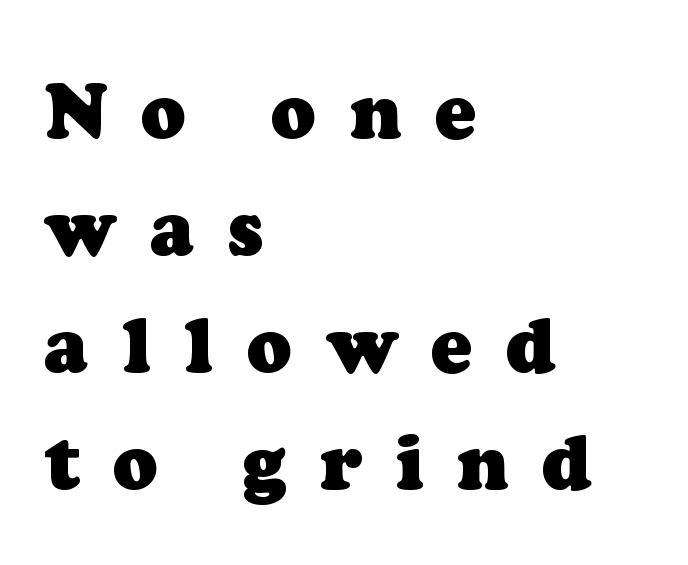
Letters rest on an invisible, unmarked baseline. The characters display serif detailing at their extremities. Vertical spacing — default. The tracking reads as deliberately expanded to a designer's eye. Typesetter's note: full bold, strokes at maximum text heaviness.
